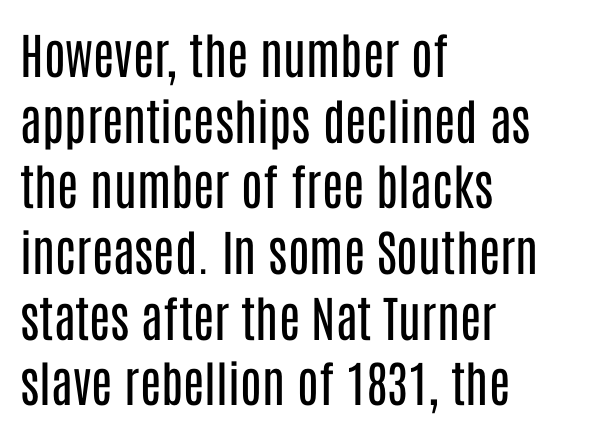
The image shows 49 px regular-weight, condensed sans-serif type, upright; set left-aligned, normal line spacing (1.34x), normal letter spacing, not underlined; low stroke contrast and a large x-height.
